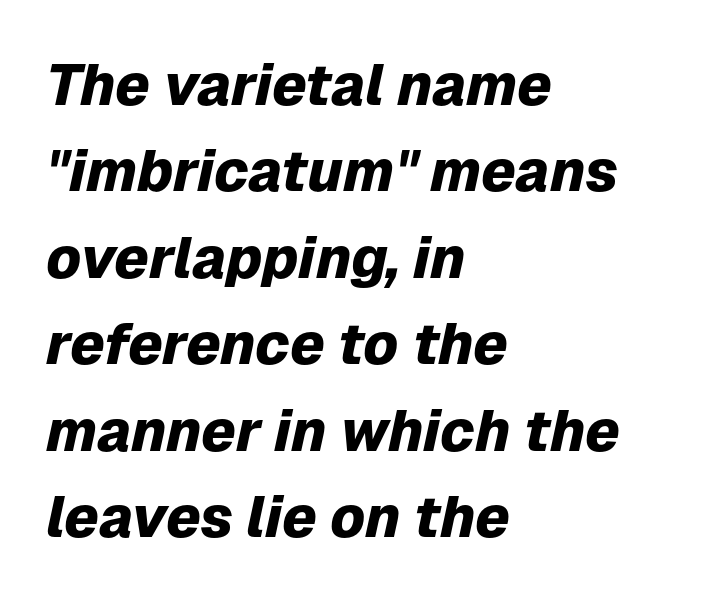
{"italic": "yes", "lean": "right", "slant_degrees": 12, "bold": "yes", "weight": "heavy", "width": "normal", "stroke_contrast": "low", "x_height": "medium", "monospaced": "no", "underline": "no", "align": "left", "line_spacing": "normal", "line_spacing_ratio": 1.49, "letter_spacing": "normal", "letter_spacing_em": 0.0, "glyph_px": 58}
